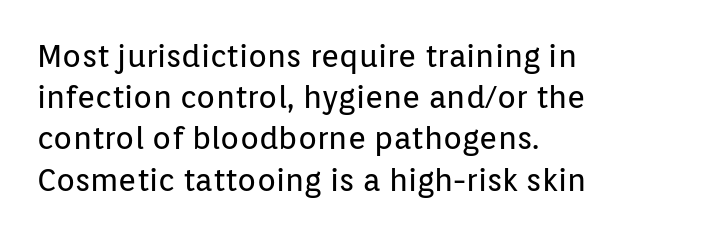
The lines sit at an ordinary, default distance from one another. The typesetter chose a ragged-right arrangement here. Serif or sans? Sans — the stroke terminals are bare. Nobody touched the tracking dial on this one. No heavy texture on the line: the type isn't bold.
